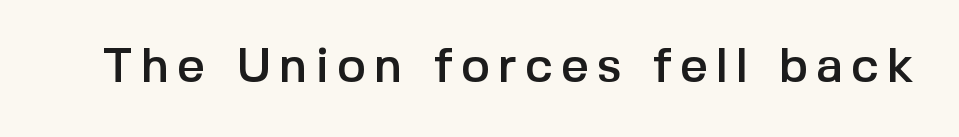
The image shows 49 px sans-serif type, upright; set not underlined; a medium x-height.
